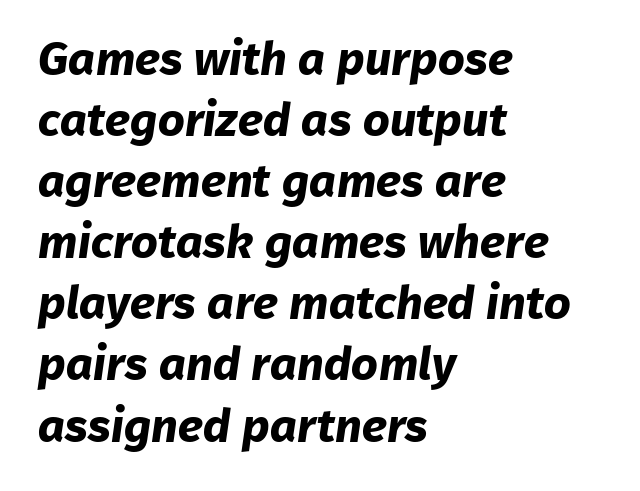
The image shows 47 px bold sans-serif type; set left-aligned, normal line spacing (1.3x), normal letter spacing, not underlined; low stroke contrast and a medium x-height.
